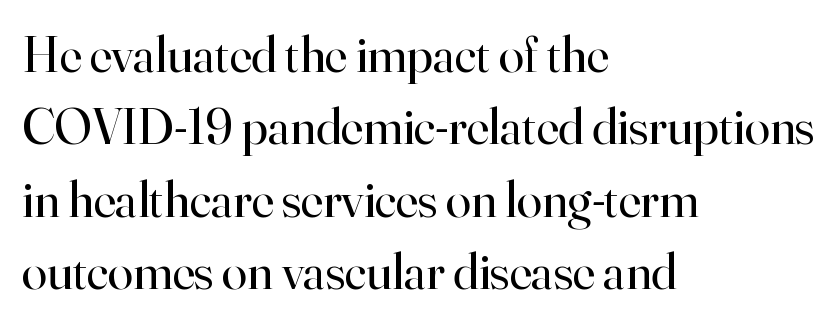
The image shows 51 px regular-weight serif type, upright; set left-aligned, normal line spacing (1.42x), normal letter spacing, not underlined; high stroke contrast and a small x-height.
